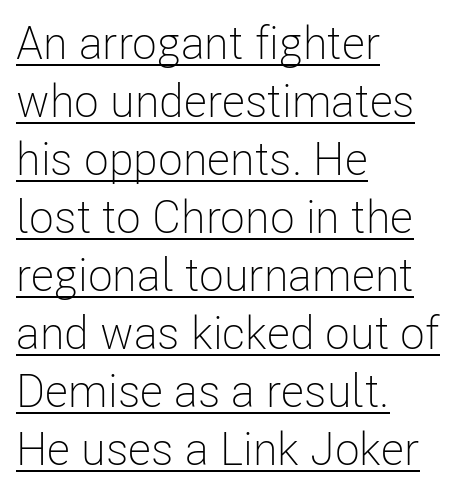
The image shows 46 px light, condensed sans-serif type, upright; set left-aligned, normal line spacing (1.26x), normal letter spacing, underlined; low stroke contrast and a medium x-height.
